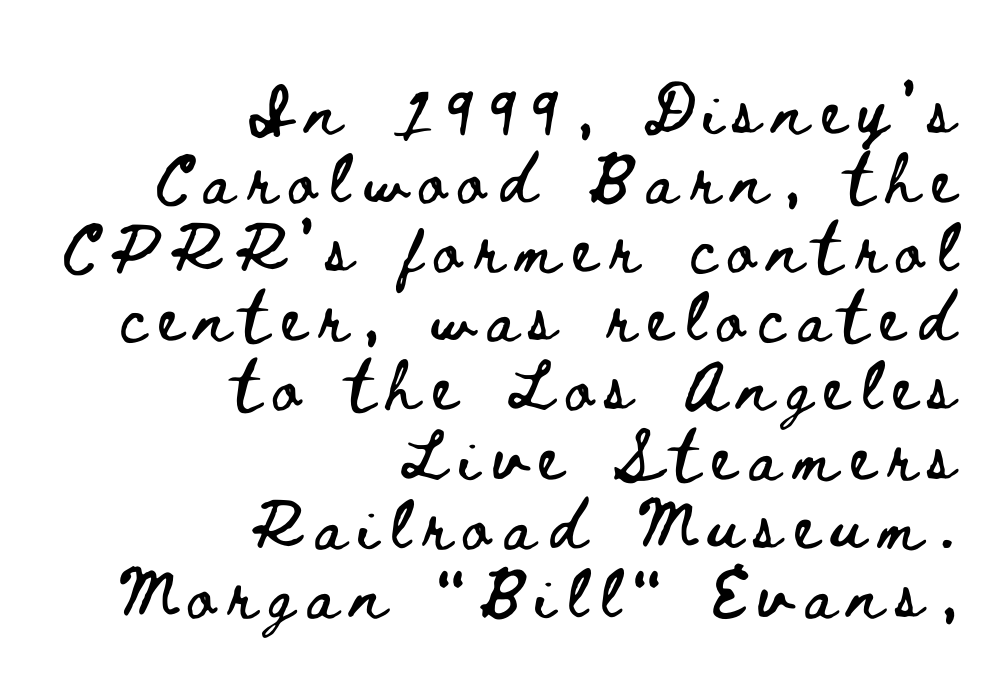
{"width": "wide", "stroke_contrast": "low", "x_height": "small", "monospaced": "no", "underline": "no", "align": "right", "line_spacing": "tight", "line_spacing_ratio": 1.08, "letter_spacing": "wide", "letter_spacing_em": 0.21, "glyph_px": 64}
